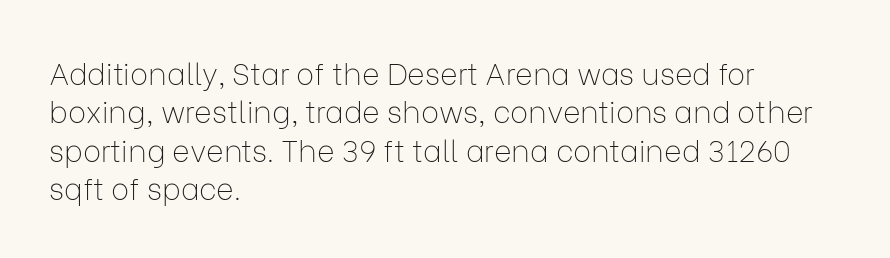
The vertical gap from one line to the next is medium. This is the regular roman posture of the typeface. No letter is thick-stroked: the sample isn't bold. The passage shown is typed in a proportional face where columns would drift. Where is the straight margin? On the left. No word sits above an underline.
